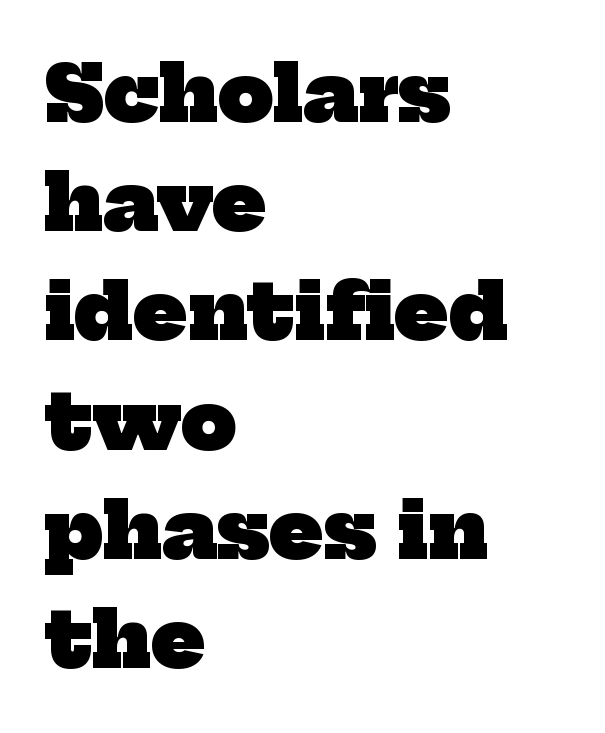
Compared with typical body copy, the letter spacing here is the same. Note the varied advance widths — an 'i' is clearly narrower than an 'm'. Heft: maximum for text — a bold. Words float on clear page, feet unadorned. The paragraph has a hard left edge and a soft right edge.
